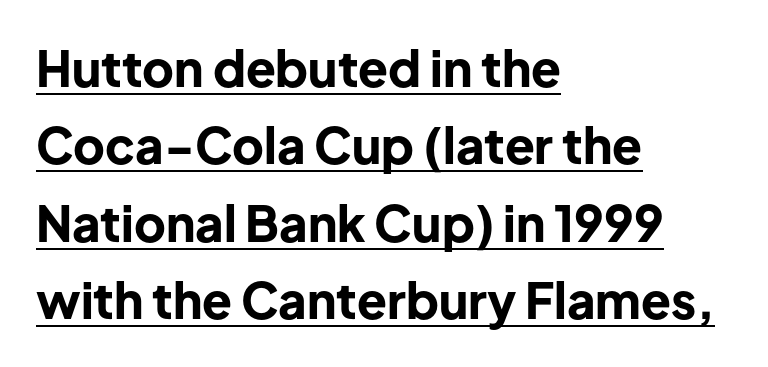
Q: Is the text bold? A: Yes.
Q: Is the text italic (slanted)? A: No, it is upright.
Q: Is the typeface a serif or a sans-serif typeface? A: Sans-serif.
Q: Is the text underlined? A: Yes.
Q: How is the paragraph aligned? A: Left-aligned.
Q: Is the spacing between letters normal or unusually wide? A: Normal.
Q: Is the spacing between lines tight, normal or loose? A: Normal.
Q: Width (condensed, normal, or wide)? A: Normal.
Q: Stroke contrast? A: Low.
Q: x-height? A: Medium.
Q: Monospaced? A: No.
